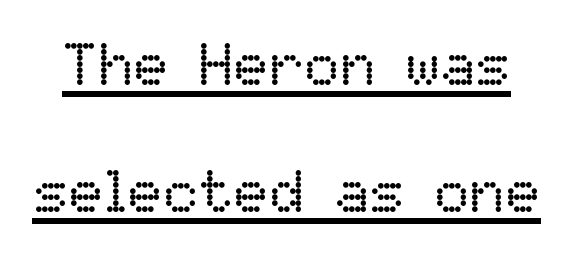
The typesetting does not lean heavy: it is not bold. The tracking reads as untouched default to a designer's eye. The lettering stays uniformly vertical, giving the passage a roman look. Here the designer chose a conventional face with non-uniform glyph widths. Like a heading marked for emphasis, these lines bear an underscore.
